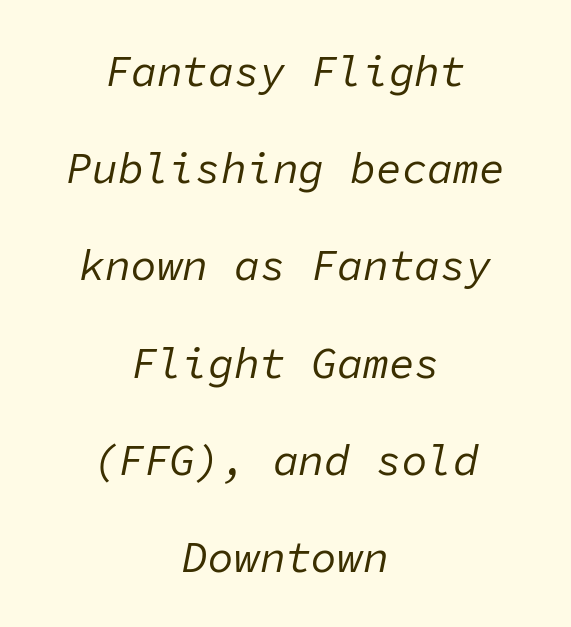
The image shows 43 px regular-weight type, italic (leaning right), monospaced; set centered, loose line spacing (2.26x), normal letter spacing, not underlined; low stroke contrast and a medium x-height.
